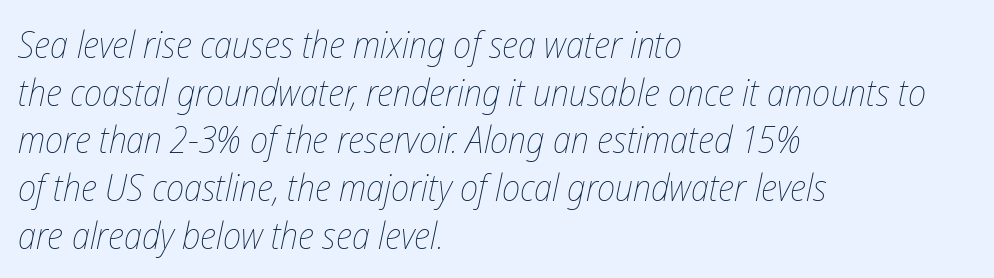
Q: Is the text bold? A: No.
Q: Is the text italic (slanted)? A: Yes, it leans right by about 12 degrees.
Q: Is the text underlined? A: No.
Q: How is the paragraph aligned? A: Left-aligned.
Q: Is the spacing between letters normal or unusually wide? A: Normal.
Q: Is the spacing between lines tight, normal or loose? A: Normal.
Q: Width (condensed, normal, or wide)? A: Condensed.
Q: Stroke contrast? A: Low.
Q: x-height? A: Medium.
Q: Monospaced? A: No.
